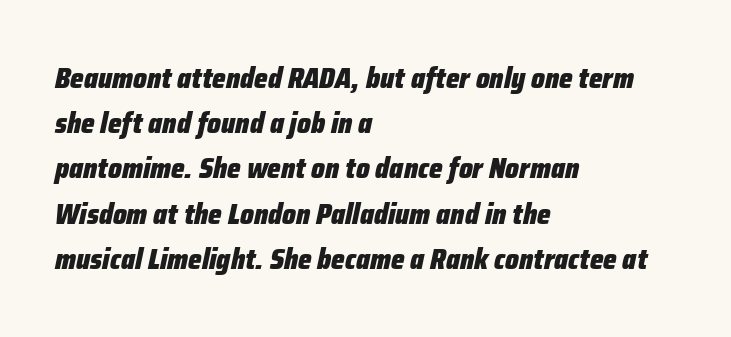
Q: Is the text bold? A: Yes.
Q: Is the text italic (slanted)? A: Yes, it leans right by about 12 degrees.
Q: Is the text underlined? A: No.
Q: How is the paragraph aligned? A: Left-aligned.
Q: Is the spacing between letters normal or unusually wide? A: Normal.
Q: Is the spacing between lines tight, normal or loose? A: Normal.
Q: Width (condensed, normal, or wide)? A: Condensed.
Q: Stroke contrast? A: Low.
Q: x-height? A: Medium.
Q: Monospaced? A: No.
